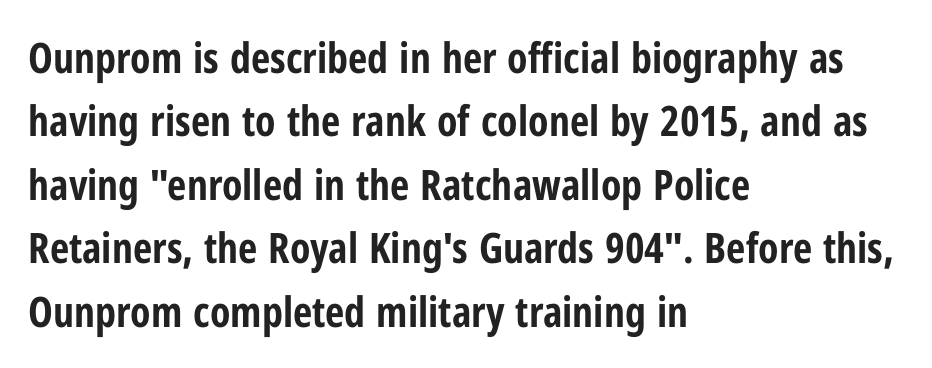
Q: Is the text bold? A: Yes.
Q: Is the text italic (slanted)? A: No, it is upright.
Q: Is the typeface a serif or a sans-serif typeface? A: Sans-serif.
Q: Is the text underlined? A: No.
Q: How is the paragraph aligned? A: Left-aligned.
Q: Is the spacing between letters normal or unusually wide? A: Normal.
Q: Is the spacing between lines tight, normal or loose? A: Normal.
Q: Width (condensed, normal, or wide)? A: Condensed.
Q: Stroke contrast? A: Low.
Q: x-height? A: Medium.
Q: Monospaced? A: No.
